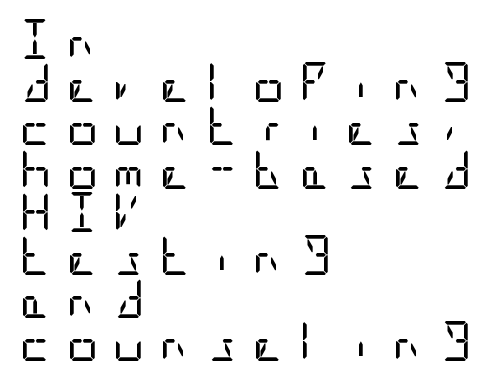
Q: Is the text bold? A: No.
Q: Is the text italic (slanted)? A: No, it is upright.
Q: Is the typeface a serif or a sans-serif typeface? A: Sans-serif.
Q: Is the text underlined? A: No.
Q: How is the paragraph aligned? A: Left-aligned.
Q: Is the spacing between letters normal or unusually wide? A: Unusually wide.
Q: Is the spacing between lines tight, normal or loose? A: Tight.
Q: Width (condensed, normal, or wide)? A: Condensed.
Q: Stroke contrast? A: Low.
Q: x-height? A: Large.
